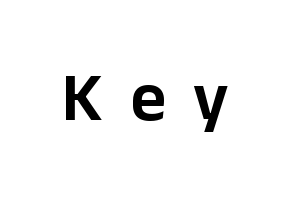
The lettering holds an erect, upright posture throughout. The baseline area is clear. Compared with typical body copy, the letter spacing here is much looser. The letters carry no serifs — their stems end cleanly without finishing strokes. Each letter keeps its own natural width here, so spacing adapts to shape.
